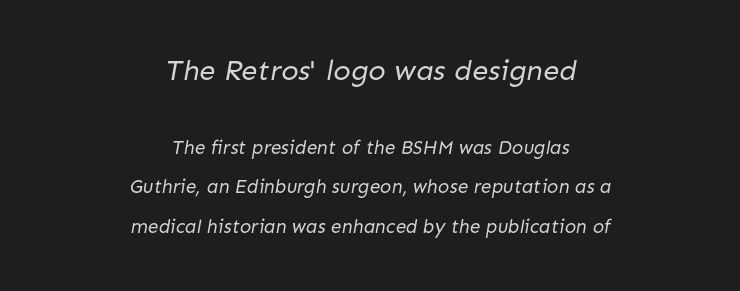
The face used here appears at its bigger size in the upper chunk. One glance says open: line gaps are wider than usual. To sum up the face: it is a sans, with no serifs. Alignment: centered.
